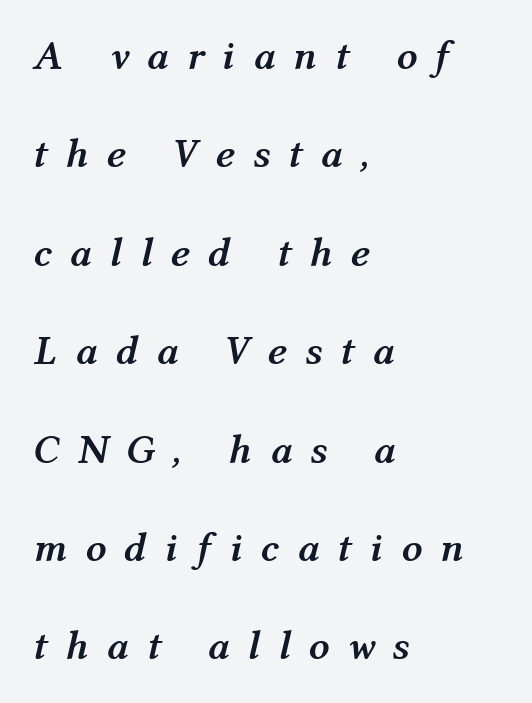
Q: Is the text bold? A: Yes.
Q: Is the text italic (slanted)? A: Yes, it leans right by about 12 degrees.
Q: Is the text underlined? A: No.
Q: How is the paragraph aligned? A: Left-aligned.
Q: Is the spacing between letters normal or unusually wide? A: Unusually wide.
Q: Is the spacing between lines tight, normal or loose? A: Loose.
Q: Width (condensed, normal, or wide)? A: Normal.
Q: Stroke contrast? A: Medium.
Q: x-height? A: Medium.
Q: Monospaced? A: No.
